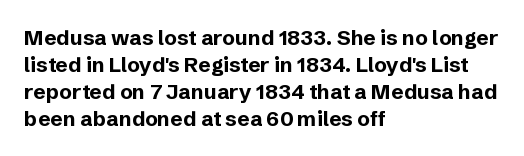
Q: Is the text bold? A: Yes.
Q: Is the text italic (slanted)? A: No, it is upright.
Q: Is the text underlined? A: No.
Q: How is the paragraph aligned? A: Left-aligned.
Q: Is the spacing between letters normal or unusually wide? A: Normal.
Q: Is the spacing between lines tight, normal or loose? A: Normal.
